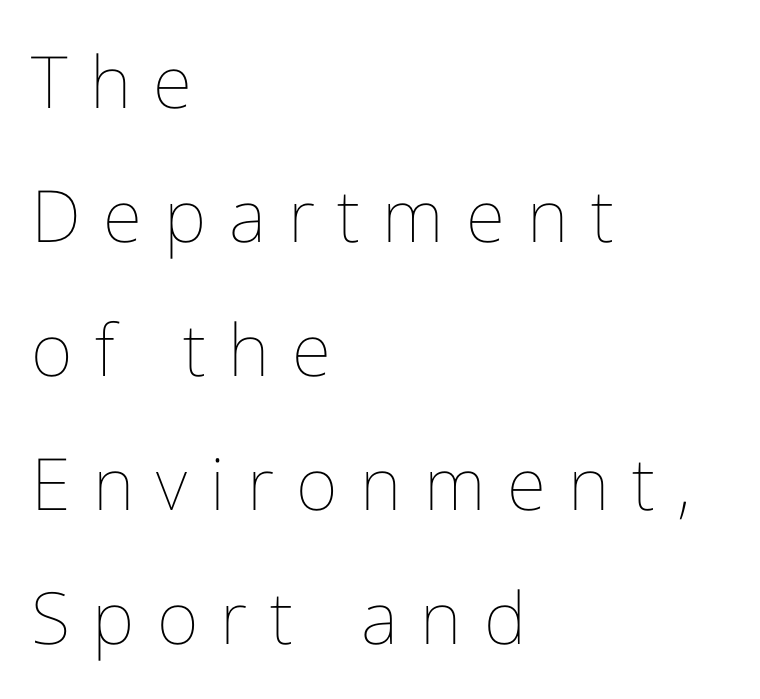
The image shows 72 px thin type, upright; set left-aligned, line spacing 1.86x, unusually wide letter spacing (+0.31 em), not underlined; low stroke contrast and a medium x-height.
